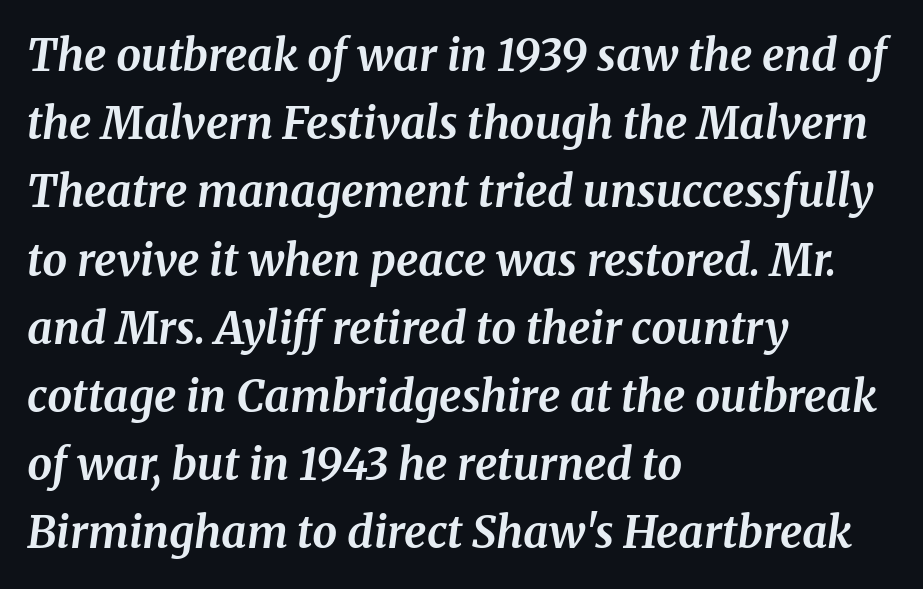
Q: Is the text bold? A: Yes.
Q: Is the text italic (slanted)? A: Yes, it leans right by about 8 degrees.
Q: Is the typeface a serif or a sans-serif typeface? A: Serif.
Q: Is the text underlined? A: No.
Q: How is the paragraph aligned? A: Left-aligned.
Q: Is the spacing between letters normal or unusually wide? A: Normal.
Q: Is the spacing between lines tight, normal or loose? A: Normal.
Q: Width (condensed, normal, or wide)? A: Normal.
Q: Stroke contrast? A: Medium.
Q: x-height? A: Medium.
Q: Monospaced? A: No.
